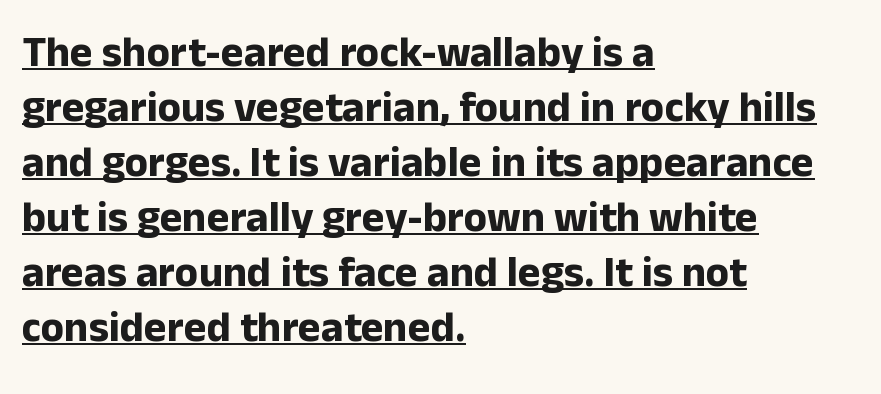
Does extra space separate the letters? No, they use regular spacing. Each line starts at the same left margin while the right side varies. Its strokes are broad and dark, the hallmark of bold type. The letters advance in unequal steps, a hallmark of proportional type.
